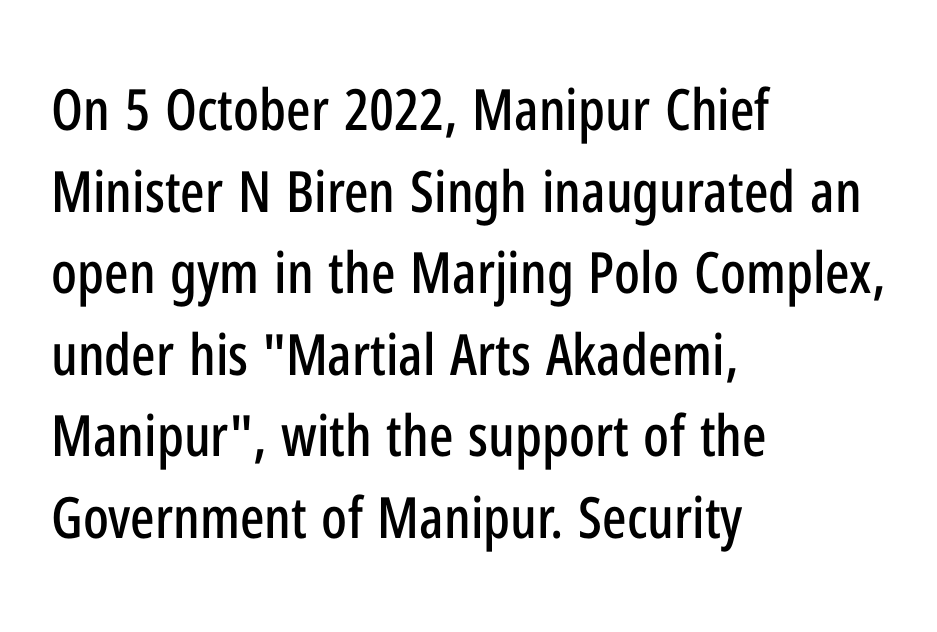
Nobody drew a line under any word here. Regarding serifs, this sample does without them. The compositor pushed each line to the left boundary. The axis of the letterforms is exactly vertical. Baseline-to-baseline distance is the conventional proportion of letter height. Nobody touched the tracking dial on this one.
